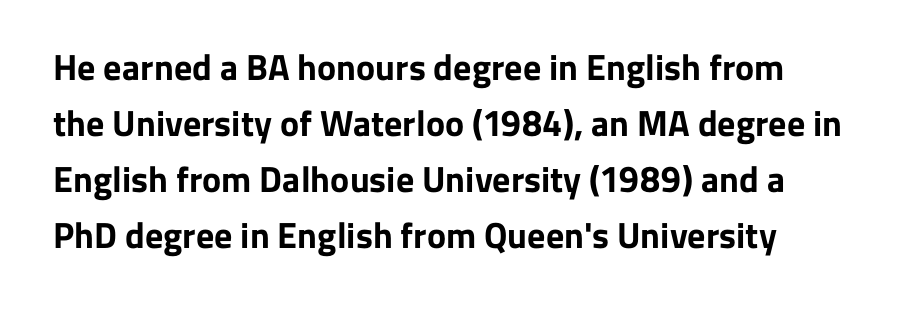
Q: Is the text bold? A: Yes.
Q: Is the text italic (slanted)? A: No, it is upright.
Q: Is the typeface a serif or a sans-serif typeface? A: Sans-serif.
Q: Is the text underlined? A: No.
Q: Is the spacing between letters normal or unusually wide? A: Normal.
Q: Is the spacing between lines tight, normal or loose? A: Normal.
Q: Width (condensed, normal, or wide)? A: Normal.
Q: Stroke contrast? A: Low.
Q: x-height? A: Medium.
Q: Monospaced? A: No.
